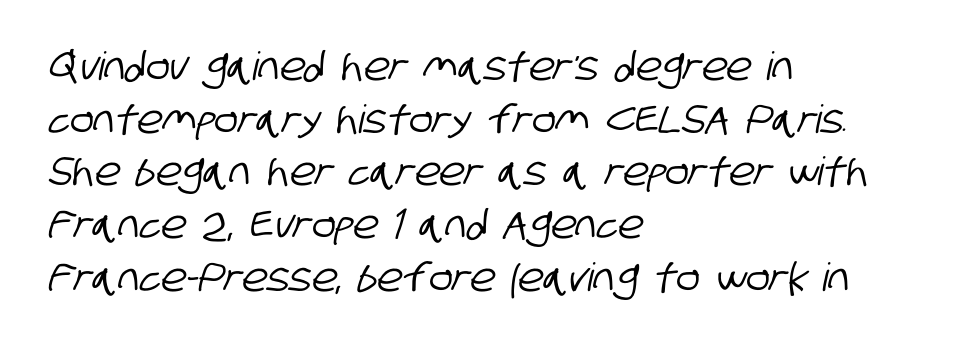
Q: Is the typeface a serif or a sans-serif typeface? A: Sans-serif.
Q: Is the text underlined? A: No.
Q: How is the paragraph aligned? A: Left-aligned.
Q: Is the spacing between letters normal or unusually wide? A: Normal.
Q: Is the spacing between lines tight, normal or loose? A: Normal.
Q: Width (condensed, normal, or wide)? A: Condensed.
Q: Stroke contrast? A: Low.
Q: x-height? A: Large.
Q: Monospaced? A: No.
